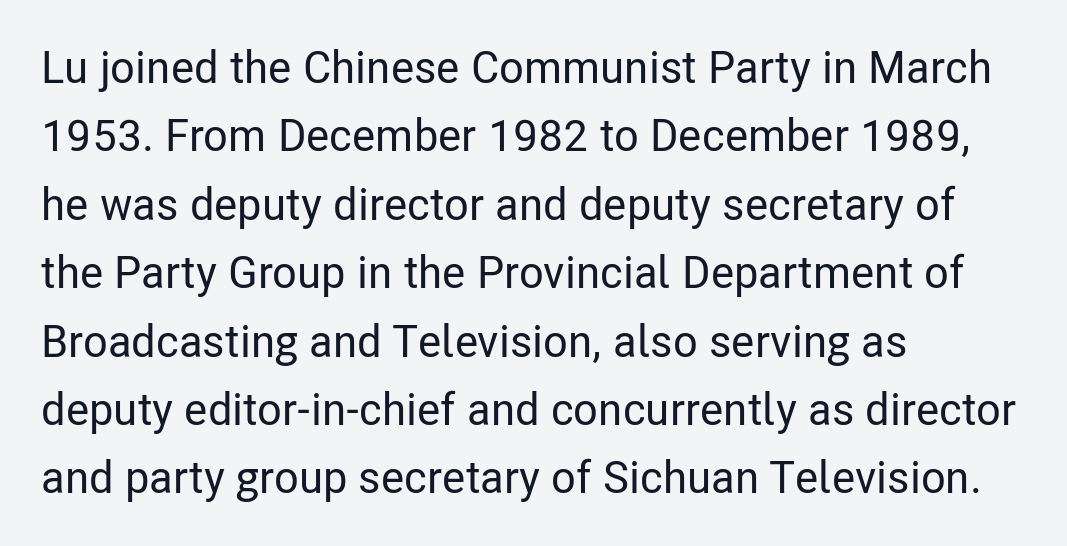
Q: Is the text italic (slanted)? A: No, it is upright.
Q: Is the typeface a serif or a sans-serif typeface? A: Sans-serif.
Q: Is the text underlined? A: No.
Q: How is the paragraph aligned? A: Left-aligned.
Q: Is the spacing between letters normal or unusually wide? A: Normal.
Q: Is the spacing between lines tight, normal or loose? A: Normal.
Q: Width (condensed, normal, or wide)? A: Condensed.
Q: Stroke contrast? A: Low.
Q: x-height? A: Medium.
Q: Monospaced? A: No.
